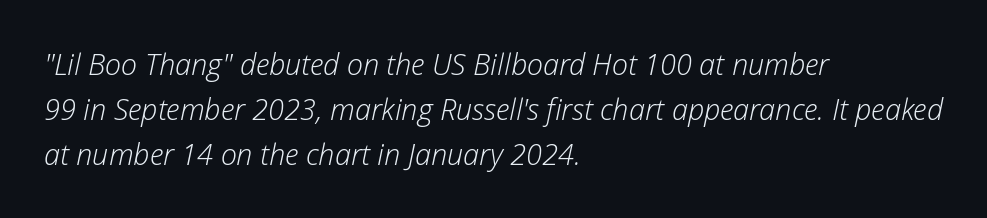
Q: Is the text bold? A: No.
Q: Is the text italic (slanted)? A: Yes, it leans right by about 12 degrees.
Q: Is the text underlined? A: No.
Q: How is the paragraph aligned? A: Left-aligned.
Q: Is the spacing between letters normal or unusually wide? A: Normal.
Q: Is the spacing between lines tight, normal or loose? A: Normal.
Q: Width (condensed, normal, or wide)? A: Normal.
Q: Stroke contrast? A: Low.
Q: x-height? A: Medium.
Q: Monospaced? A: No.
